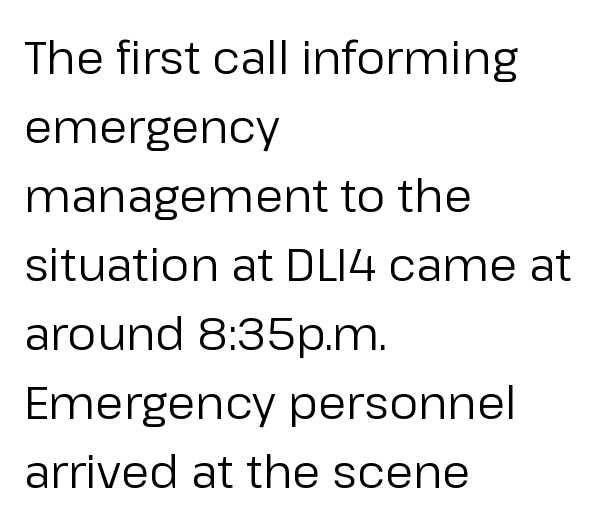
The cut favours lightness, reaching ordinary text weight at its darkest. Each line starts at the same left margin while the right side varies. Is this a fixed-width face? No — the glyphs have proportional, varying widths. This is the regular roman posture of the typeface. Does extra space separate the letters? No, they use regular spacing. The characters display no serif detailing; their extremities are plain.
